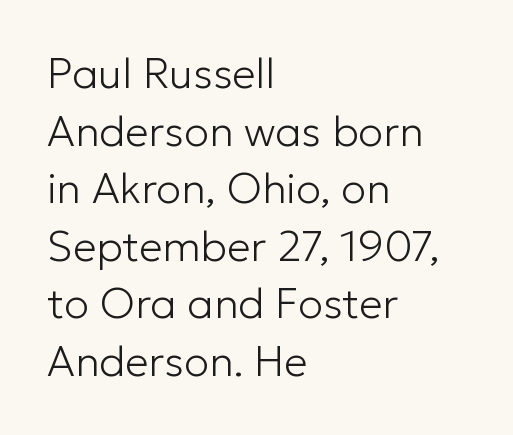
The image shows 42 px light sans-serif type, upright; set left-aligned, normal line spacing (1.37x), normal letter spacing, not underlined; low stroke contrast and a medium x-height.
